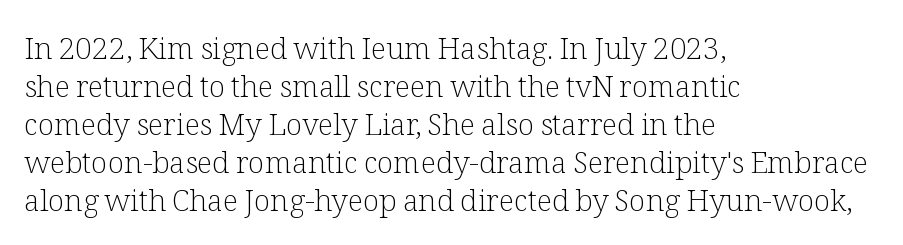
Q: Is the text bold? A: No.
Q: Is the text italic (slanted)? A: No, it is upright.
Q: Is the typeface a serif or a sans-serif typeface? A: Serif.
Q: Is the text underlined? A: No.
Q: How is the paragraph aligned? A: Left-aligned.
Q: Is the spacing between letters normal or unusually wide? A: Normal.
Q: Is the spacing between lines tight, normal or loose? A: Normal.
Q: Width (condensed, normal, or wide)? A: Normal.
Q: Stroke contrast? A: Low.
Q: x-height? A: Medium.
Q: Monospaced? A: No.
